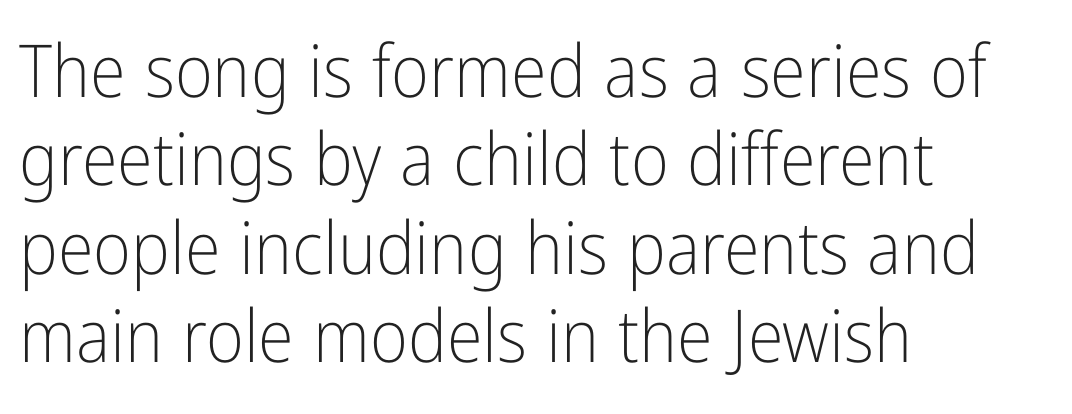
The image shows 73 px light, condensed sans-serif type, upright; set left-aligned, line spacing 1.21x, normal letter spacing, not underlined; low stroke contrast and a medium x-height.
